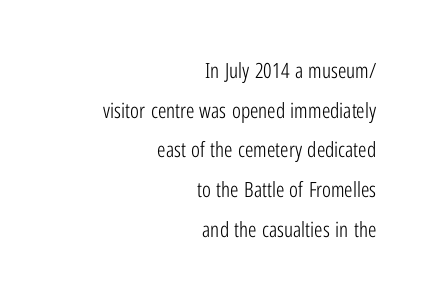
The image shows 21 px text type, upright; set right-aligned, line spacing 1.89x, normal letter spacing, not underlined.
